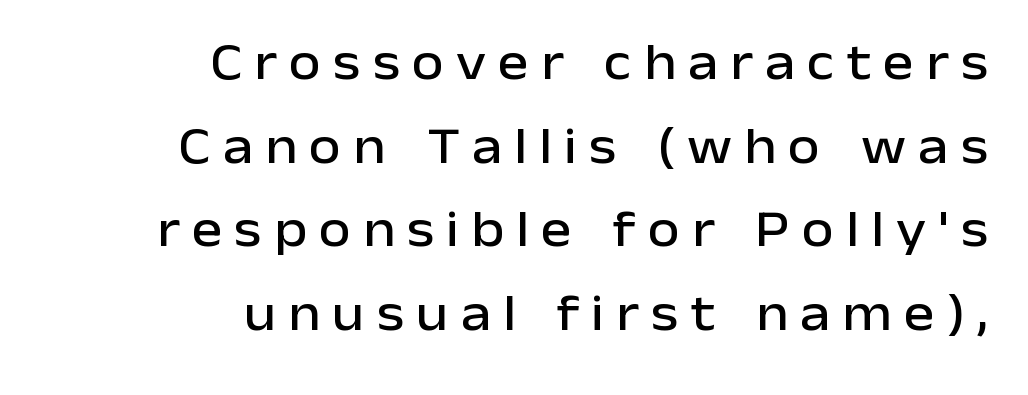
Q: Is the text italic (slanted)? A: No, it is upright.
Q: Is the typeface a serif or a sans-serif typeface? A: Sans-serif.
Q: Is the text underlined? A: No.
Q: How is the paragraph aligned? A: Right-aligned.
Q: Is the spacing between letters normal or unusually wide? A: Unusually wide.
Q: Is the spacing between lines tight, normal or loose? A: Normal.
Q: Width (condensed, normal, or wide)? A: Normal.
Q: Stroke contrast? A: Low.
Q: x-height? A: Medium.
Q: Monospaced? A: No.
